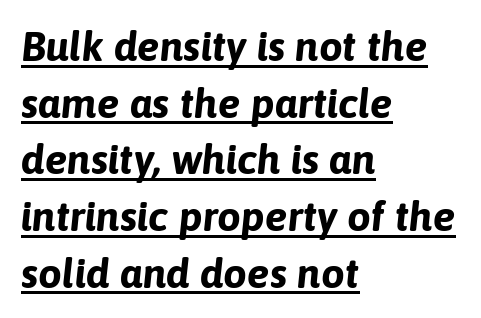
Q: Is the text bold? A: Yes.
Q: Is the text italic (slanted)? A: Yes, it leans right by about 6 degrees.
Q: Is the text underlined? A: Yes.
Q: How is the paragraph aligned? A: Left-aligned.
Q: Is the spacing between letters normal or unusually wide? A: Normal.
Q: Is the spacing between lines tight, normal or loose? A: Normal.
Q: Width (condensed, normal, or wide)? A: Normal.
Q: Stroke contrast? A: Low.
Q: x-height? A: Medium.
Q: Monospaced? A: No.
